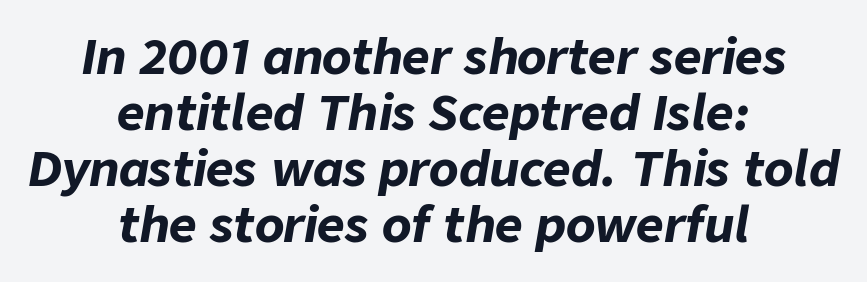
The image shows 48 px bold type, italic (leaning right); set centered, line spacing 1.17x, normal letter spacing, not underlined; low stroke contrast and a medium x-height.
